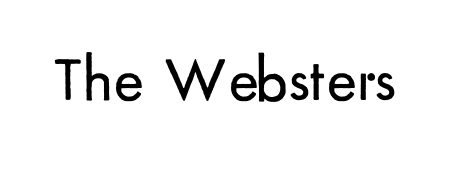
The image shows 64 px regular-weight sans-serif type, upright; set normal letter spacing, not underlined; low stroke contrast and a small x-height.
